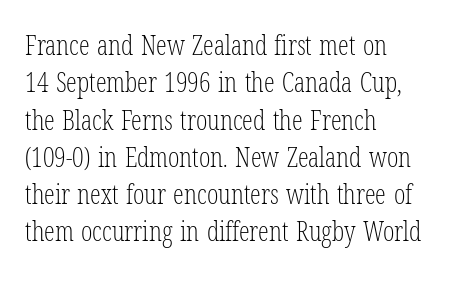
Q: Is the text bold? A: No.
Q: Is the text italic (slanted)? A: No, it is upright.
Q: Is the text underlined? A: No.
Q: How is the paragraph aligned? A: Left-aligned.
Q: Is the spacing between letters normal or unusually wide? A: Normal.
Q: Is the spacing between lines tight, normal or loose? A: Normal.
